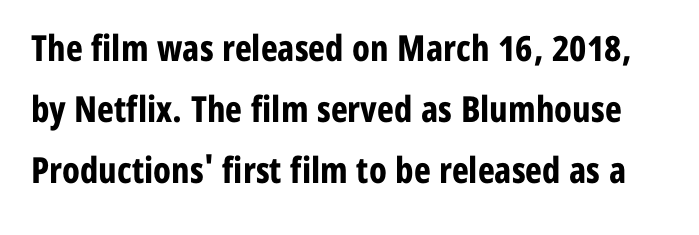
{"serif": "no", "italic": "no", "bold": "yes", "weight": "bold", "width": "condensed", "stroke_contrast": "low", "x_height": "medium", "monospaced": "no", "underline": "no", "line_spacing": "normal", "line_spacing_ratio": 1.7, "letter_spacing": "normal", "letter_spacing_em": 0.0, "glyph_px": 36}
